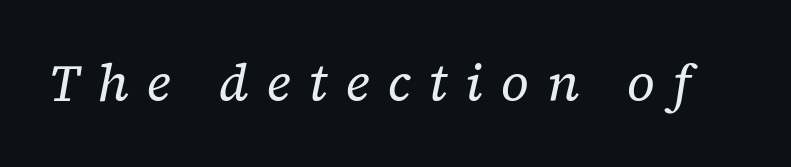
The image shows 51 px regular-weight serif type, italic (leaning right); set unusually wide letter spacing (+0.35 em), not underlined; low stroke contrast and a medium x-height.
